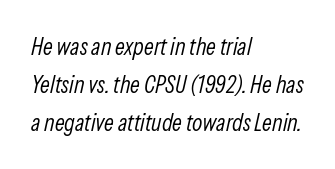
The image shows 24 px text type, italic (leaning right); set left-aligned, normal line spacing (1.58x), normal letter spacing, not underlined.
